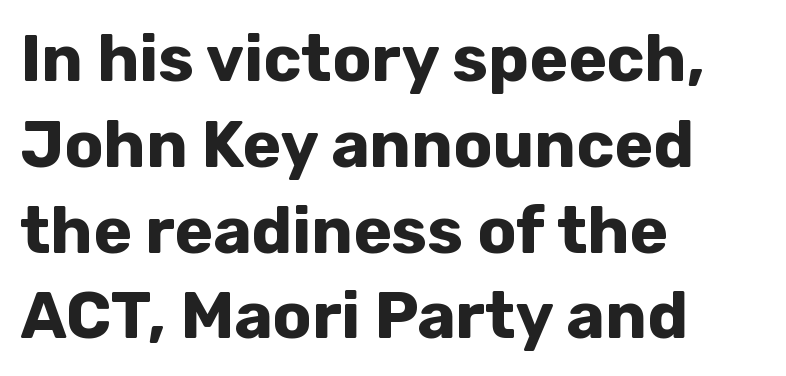
The image shows 65 px bold sans-serif type, upright; set left-aligned, normal line spacing (1.32x), normal letter spacing, not underlined; low stroke contrast and a medium x-height.
